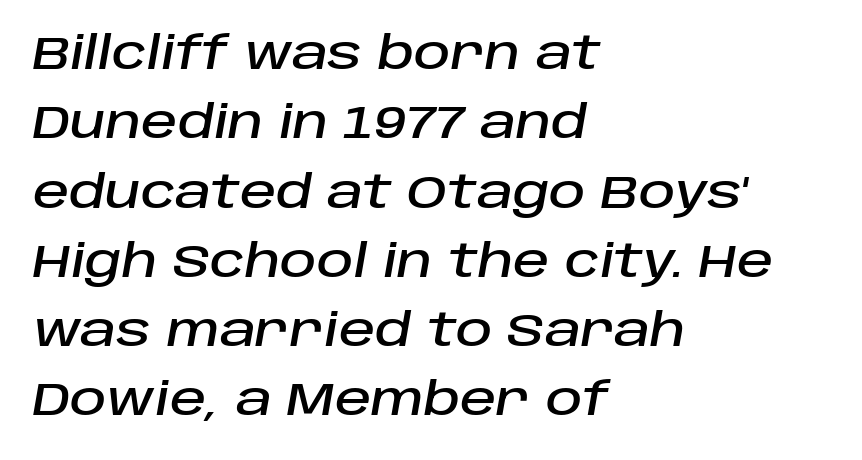
Q: Is the text italic (slanted)? A: Yes, it leans right by about 10 degrees.
Q: Is the text underlined? A: No.
Q: How is the paragraph aligned? A: Left-aligned.
Q: Is the spacing between letters normal or unusually wide? A: Normal.
Q: Is the spacing between lines tight, normal or loose? A: Normal.
Q: Width (condensed, normal, or wide)? A: Normal.
Q: Stroke contrast? A: Low.
Q: x-height? A: Large.
Q: Monospaced? A: No.
